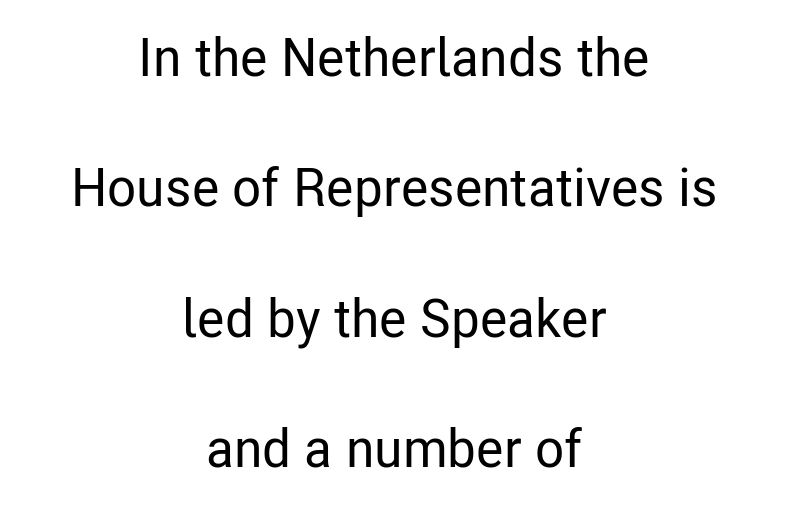
{"serif": "no", "italic": "no", "width": "condensed", "stroke_contrast": "low", "x_height": "medium", "monospaced": "no", "underline": "no", "align": "center", "line_spacing": "loose", "line_spacing_ratio": 2.46, "letter_spacing": "normal", "letter_spacing_em": 0.0, "glyph_px": 53}
